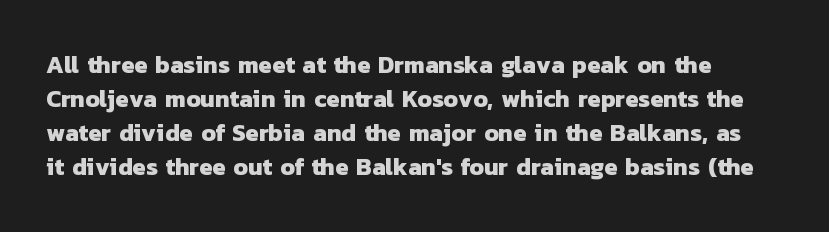
Compared with typical paragraphs, the rows here are spaced about the same. Characters follow at the spacing the type designer built in. Chunky letters — that's bold for sure. Descenders are the only things crossing below the line.
